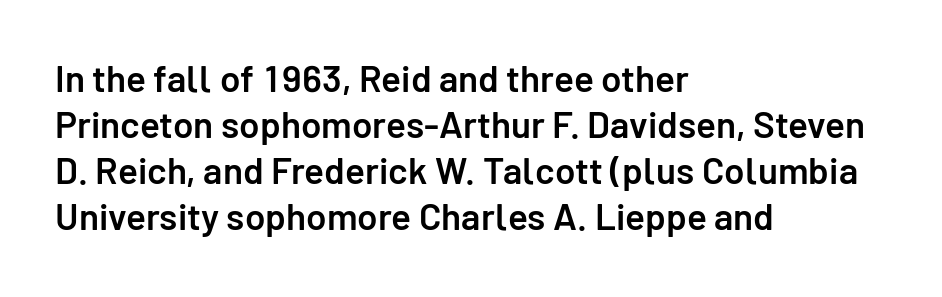
The image shows 37 px semibold sans-serif type, upright; set left-aligned, line spacing 1.24x, normal letter spacing, not underlined; low stroke contrast and a medium x-height.
